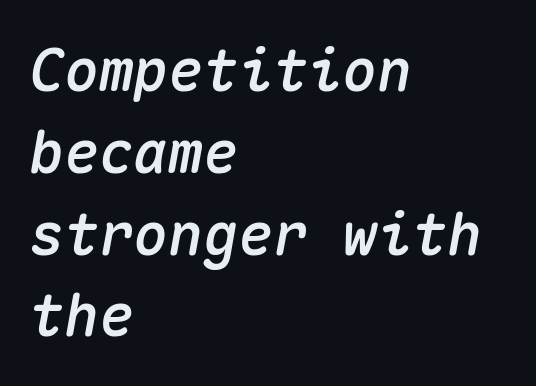
Q: Is the text italic (slanted)? A: Yes, it leans right by about 10 degrees.
Q: Is the text underlined? A: No.
Q: How is the paragraph aligned? A: Left-aligned.
Q: Is the spacing between letters normal or unusually wide? A: Normal.
Q: Is the spacing between lines tight, normal or loose? A: Normal.
Q: Width (condensed, normal, or wide)? A: Normal.
Q: Stroke contrast? A: Medium.
Q: x-height? A: Medium.
Q: Monospaced? A: Yes.
